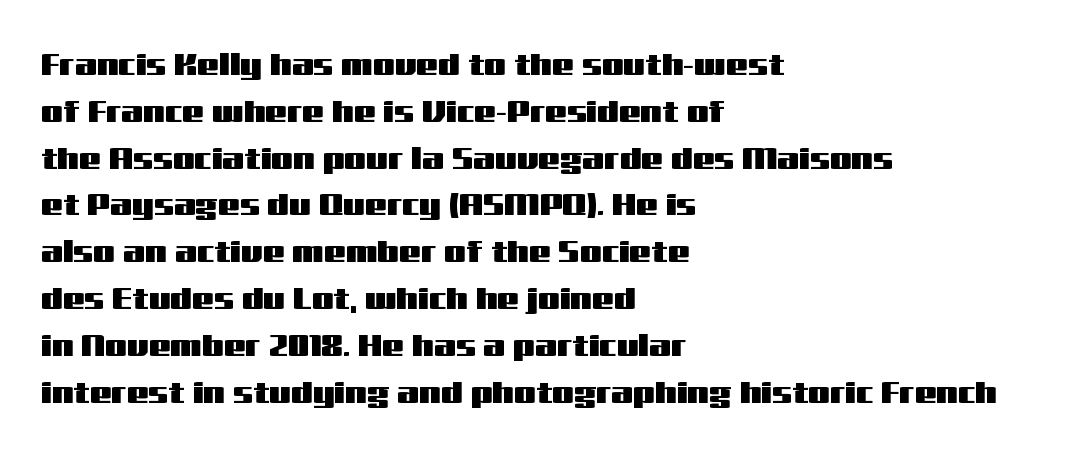
{"serif": "no", "italic": "no", "width": "wide", "stroke_contrast": "medium", "x_height": "medium", "monospaced": "no", "underline": "no", "align": "left", "line_spacing": "normal", "line_spacing_ratio": 1.51, "letter_spacing": "normal", "letter_spacing_em": 0.0, "glyph_px": 31}
